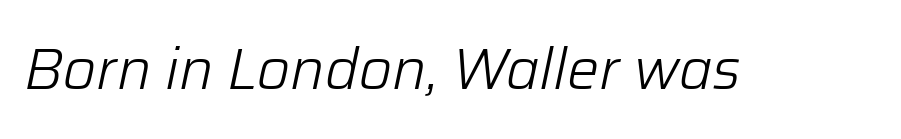
Q: Is the text bold? A: No.
Q: Is the text italic (slanted)? A: Yes, it leans right by about 12 degrees.
Q: Is the text underlined? A: No.
Q: Is the spacing between letters normal or unusually wide? A: Normal.
Q: Width (condensed, normal, or wide)? A: Normal.
Q: Stroke contrast? A: Low.
Q: x-height? A: Medium.
Q: Monospaced? A: No.
